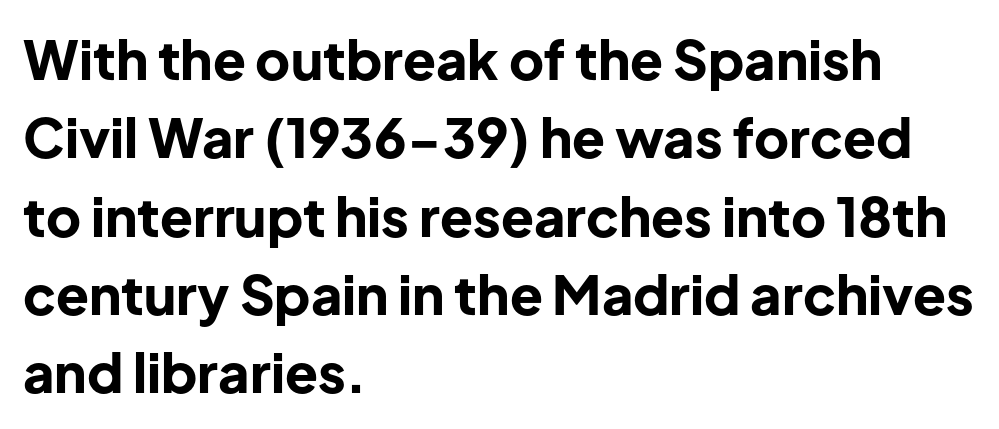
{"serif": "no", "italic": "no", "bold": "yes", "weight": "bold", "width": "normal", "stroke_contrast": "low", "x_height": "medium", "monospaced": "no", "underline": "no", "align": "left", "line_spacing": "normal", "line_spacing_ratio": 1.45, "letter_spacing": "normal", "letter_spacing_em": 0.0, "glyph_px": 54}
